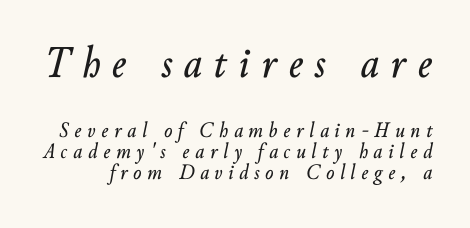
{"italic": "yes", "lean": "right", "slant_degrees": 10, "width": "normal", "stroke_contrast": "low", "x_height": "small", "monospaced": "no", "underline": "no", "line_spacing": "tight", "line_spacing_ratio": 0.97, "letter_spacing": "wide", "letter_spacing_em": 0.26, "larger_block": "first", "size_ratio": 2.05, "glyph_px": 45}
